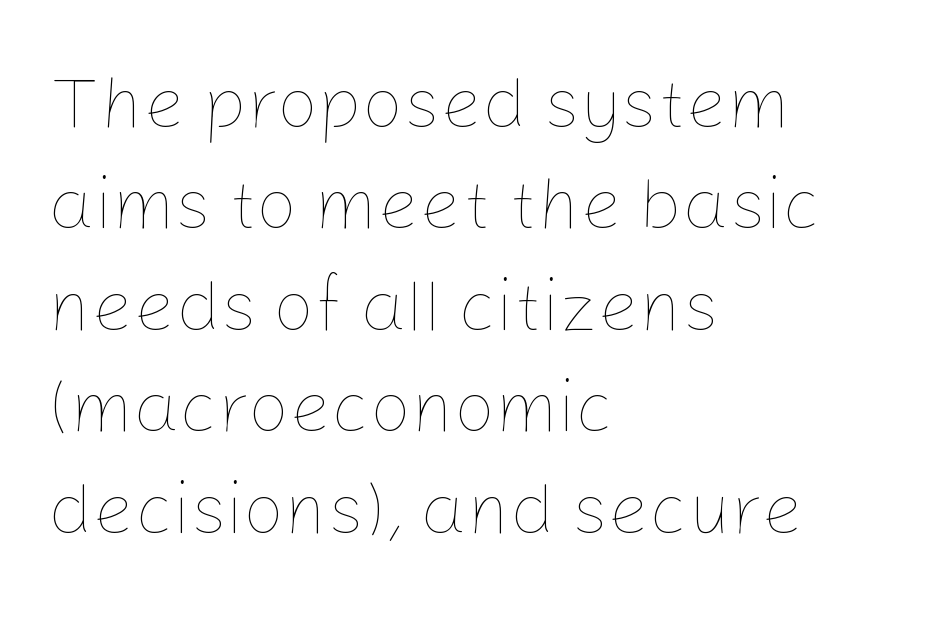
{"italic": "no", "bold": "no", "weight": "thin", "width": "normal", "stroke_contrast": "low", "x_height": "medium", "monospaced": "no", "underline": "no", "align": "left", "line_spacing": "normal", "line_spacing_ratio": 1.39, "letter_spacing": "normal", "letter_spacing_em": 0.0, "glyph_px": 73}
